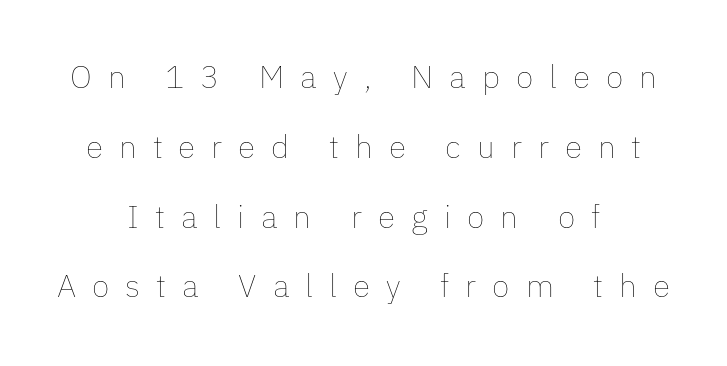
Substantial extra tracking has been applied to these lines. The passage shown is not bold in any degree. Bare-footed words on every line. No italicization has been applied; the sample stays upright. One glance says open: line gaps are wider than usual. Which margin do the lines hug? Neither — every line sits in the middle.
